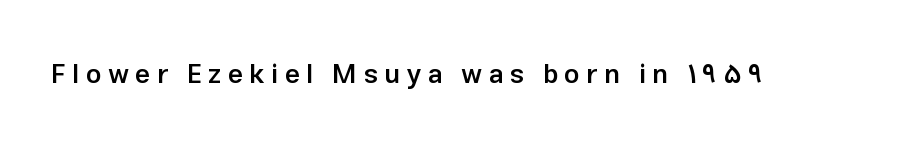
Beneath every word, the page is bare. Is the type bold? Partly — it's a semibold, heavier than regular but not fully bold. The passage shown has open, widely tracked lettering throughout. Italic: no, the glyphs are upright roman.
